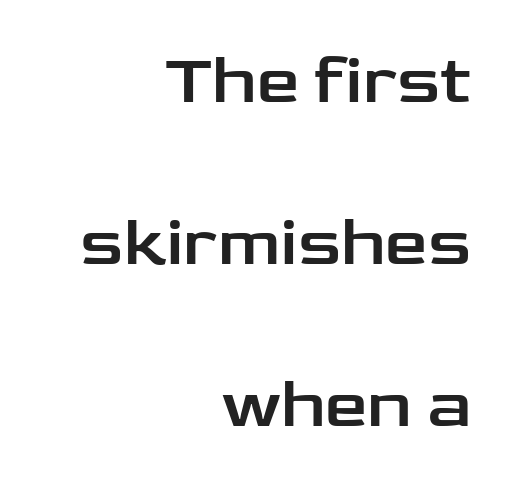
{"serif": "no", "italic": "no", "width": "wide", "stroke_contrast": "low", "x_height": "medium", "monospaced": "no", "underline": "no", "align": "right", "line_spacing": "loose", "line_spacing_ratio": 2.38, "letter_spacing": "normal", "letter_spacing_em": 0.0, "glyph_px": 68}
